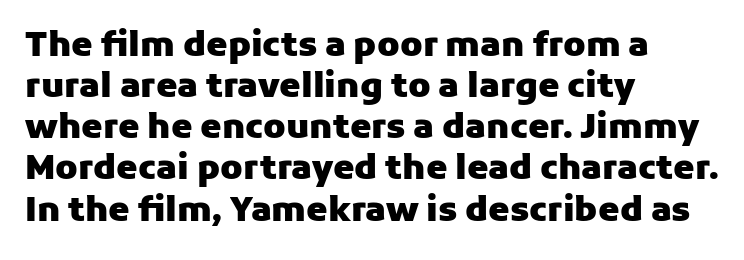
Q: Is the text bold? A: Yes.
Q: Is the text italic (slanted)? A: No, it is upright.
Q: Is the typeface a serif or a sans-serif typeface? A: Sans-serif.
Q: Is the text underlined? A: No.
Q: How is the paragraph aligned? A: Left-aligned.
Q: Is the spacing between letters normal or unusually wide? A: Normal.
Q: Width (condensed, normal, or wide)? A: Normal.
Q: Stroke contrast? A: Low.
Q: x-height? A: Medium.
Q: Monospaced? A: No.
